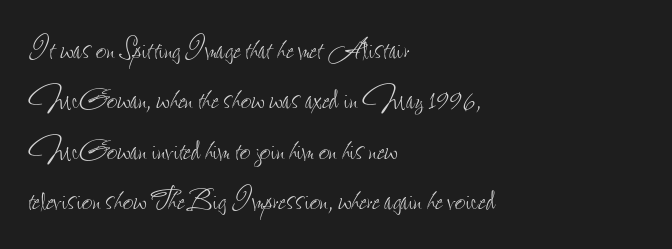
Q: Is the text bold? A: No.
Q: Is the text italic (slanted)? A: Yes.
Q: Is the text underlined? A: No.
Q: How is the paragraph aligned? A: Left-aligned.
Q: Is the spacing between letters normal or unusually wide? A: Normal.
Q: Is the spacing between lines tight, normal or loose? A: Normal.
Q: Width (condensed, normal, or wide)? A: Condensed.
Q: Stroke contrast? A: Low.
Q: x-height? A: Small.
Q: Monospaced? A: No.
